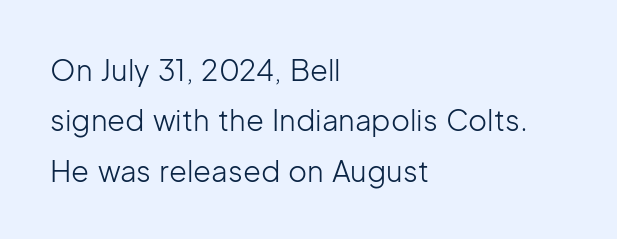
The image shows 29 px light sans-serif type, upright; set left-aligned, line spacing 1.74x, normal letter spacing, not underlined; low stroke contrast and a medium x-height.
